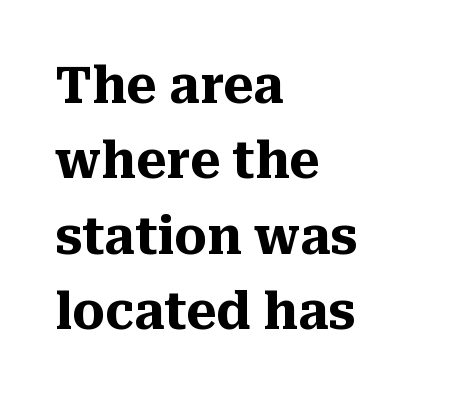
{"serif": "yes", "italic": "no", "bold": "yes", "weight": "heavy", "width": "normal", "stroke_contrast": "medium", "x_height": "medium", "monospaced": "no", "underline": "no", "align": "left", "line_spacing": "normal", "line_spacing_ratio": 1.48, "letter_spacing": "normal", "letter_spacing_em": 0.0, "glyph_px": 51}
